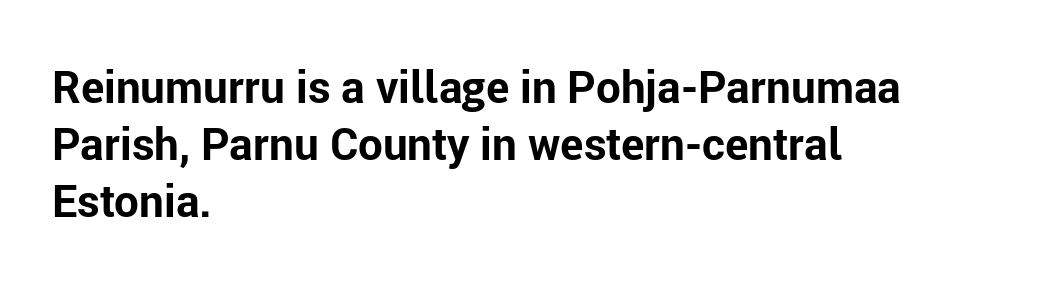
{"serif": "no", "italic": "no", "bold": "yes", "weight": "bold", "width": "normal", "stroke_contrast": "low", "x_height": "medium", "monospaced": "no", "underline": "no", "align": "left", "line_spacing": "normal", "line_spacing_ratio": 1.29, "letter_spacing": "normal", "letter_spacing_em": 0.0, "glyph_px": 44}
